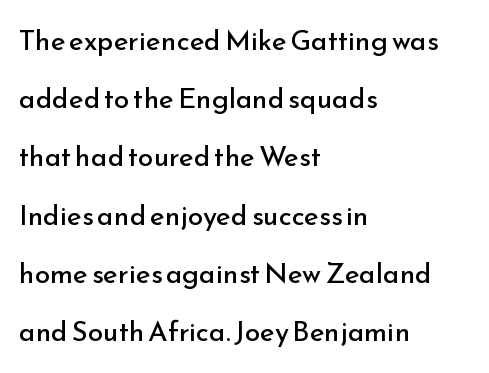
Q: Is the text bold? A: No.
Q: Is the text italic (slanted)? A: No, it is upright.
Q: Is the typeface a serif or a sans-serif typeface? A: Sans-serif.
Q: Is the text underlined? A: No.
Q: How is the paragraph aligned? A: Left-aligned.
Q: Is the spacing between letters normal or unusually wide? A: Normal.
Q: Is the spacing between lines tight, normal or loose? A: Loose.
Q: Width (condensed, normal, or wide)? A: Normal.
Q: Stroke contrast? A: Low.
Q: x-height? A: Small.
Q: Monospaced? A: No.
